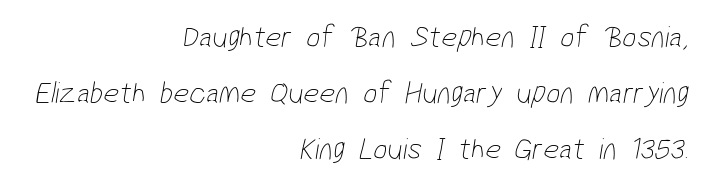
The image shows 31 px thin, condensed sans-serif type; set right-aligned, line spacing 1.8x, normal letter spacing, not underlined; low stroke contrast and a medium x-height.
